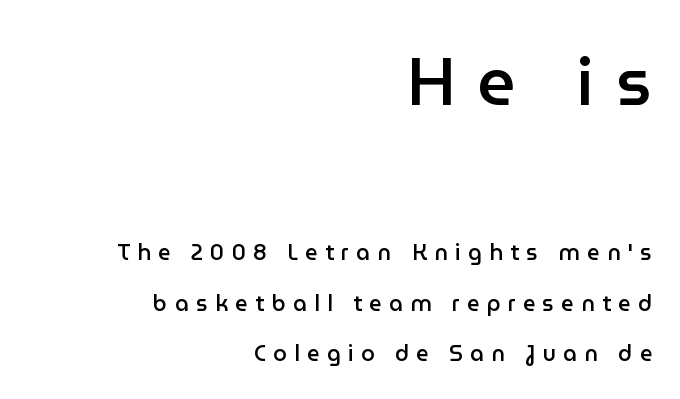
Here the designer chose a conventional face with non-uniform glyph widths. The lines are spread far apart with generous leading. Students, note that the glyphs here are deliberately spaced far apart. You can tell from the bare stems that sans-serif type was used. The space beneath each line is pristine and unruled.
